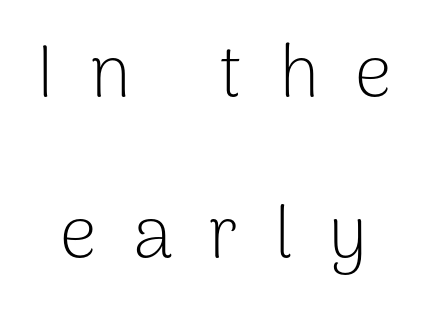
The image shows 73 px light sans-serif type, upright; set loose line spacing (2.2x), unusually wide letter spacing (+0.49 em), not underlined; low stroke contrast and a medium x-height.
